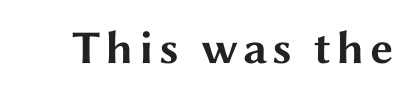
The image shows 47 px bold, wide sans-serif type, upright; set not underlined; medium stroke contrast and a medium x-height.
